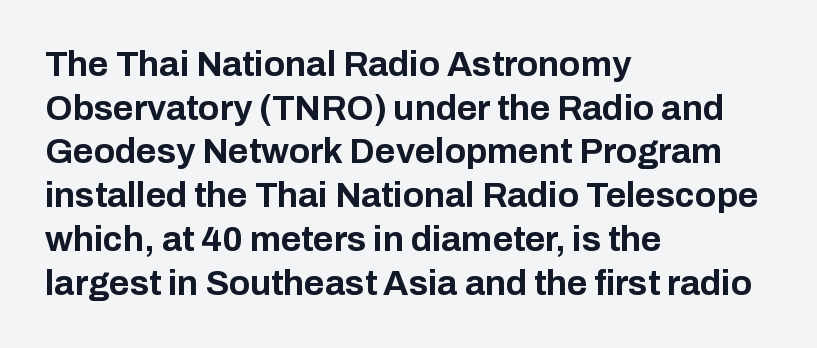
Rule under the text: the space is simply empty. Do the characters align in a grid? No, the font is proportional. Each word holds together tightly as a unit, with standard inter-letter gaps. Does the type have serifs? No, each stem ends abruptly. The sample has been set heavy, in full bold.
